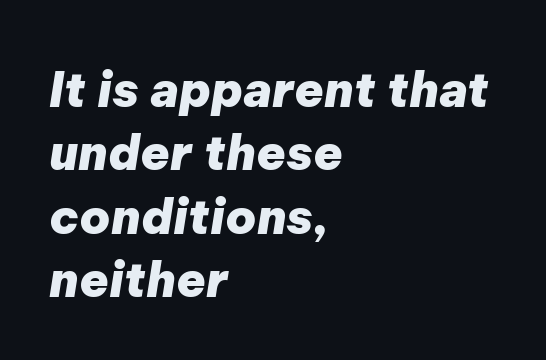
{"italic": "yes", "lean": "right", "slant_degrees": 9, "bold": "yes", "weight": "heavy", "width": "normal", "stroke_contrast": "low", "x_height": "medium", "monospaced": "no", "underline": "no", "align": "left", "line_spacing": "normal", "line_spacing_ratio": 1.32, "letter_spacing": "normal", "letter_spacing_em": 0.0, "glyph_px": 48}
